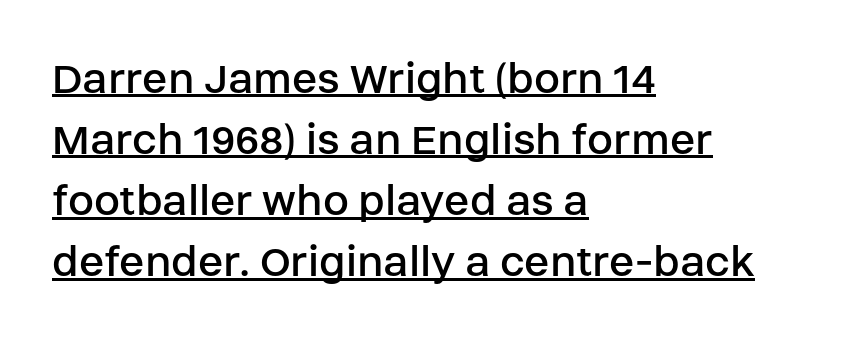
{"serif": "no", "italic": "no", "bold": "no", "weight": "regular", "width": "normal", "stroke_contrast": "low", "x_height": "large", "monospaced": "no", "underline": "yes", "align": "left", "line_spacing": "normal", "line_spacing_ratio": 1.3, "letter_spacing": "normal", "letter_spacing_em": 0.0, "glyph_px": 47}
